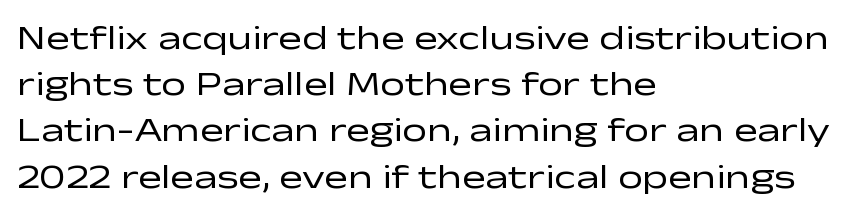
{"serif": "no", "italic": "no", "bold": "no", "weight": "regular", "width": "wide", "stroke_contrast": "low", "x_height": "medium", "monospaced": "no", "underline": "no", "align": "left", "line_spacing": "normal", "line_spacing_ratio": 1.32, "letter_spacing": "normal", "letter_spacing_em": 0.0, "glyph_px": 35}
